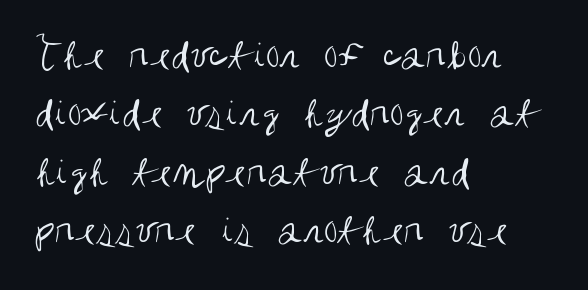
The image shows 46 px regular-weight, condensed sans-serif type; set left-aligned, normal line spacing (1.27x), normal letter spacing, not underlined; medium stroke contrast and a large x-height.
